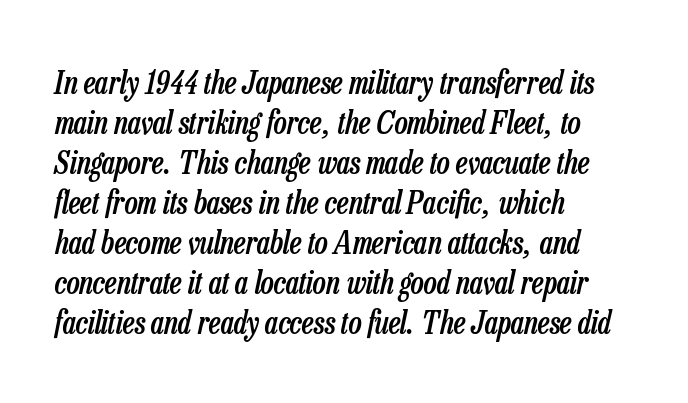
{"italic": "yes", "lean": "right", "slant_degrees": 13, "bold": "semi", "weight": "semibold", "width": "condensed", "stroke_contrast": "low", "x_height": "medium", "monospaced": "no", "underline": "no", "align": "left", "line_spacing": "normal", "line_spacing_ratio": 1.29, "letter_spacing": "normal", "letter_spacing_em": 0.0, "glyph_px": 31}
